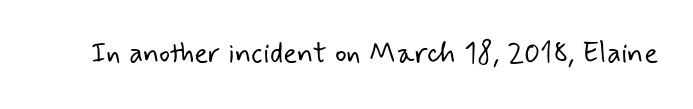
The image shows 29 px light sans-serif type; set normal letter spacing, not underlined; low stroke contrast and a small x-height.
